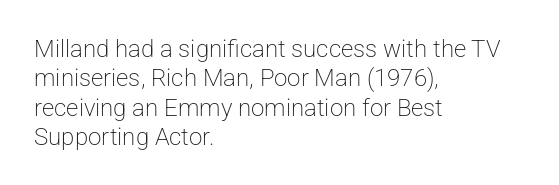
Q: Is the text bold? A: No.
Q: Is the text italic (slanted)? A: No, it is upright.
Q: Is the text underlined? A: No.
Q: How is the paragraph aligned? A: Left-aligned.
Q: Is the spacing between letters normal or unusually wide? A: Normal.
